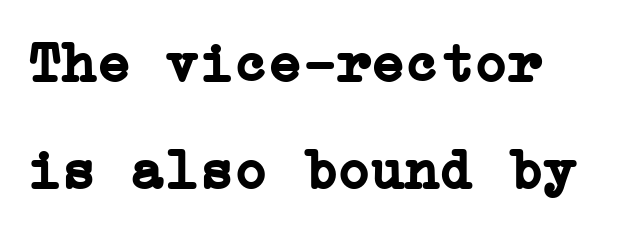
The image shows 57 px semibold serif type, upright; set line spacing 1.87x, normal letter spacing, not underlined; low stroke contrast and a medium x-height.
